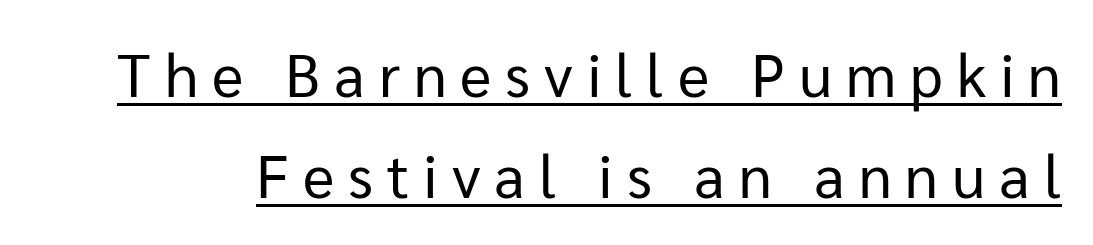
{"serif": "no", "italic": "no", "bold": "no", "weight": "regular", "width": "normal", "stroke_contrast": "low", "x_height": "medium", "monospaced": "no", "underline": "yes", "line_spacing": "normal", "line_spacing_ratio": 1.69, "letter_spacing": "wide", "letter_spacing_em": 0.23, "glyph_px": 60}
